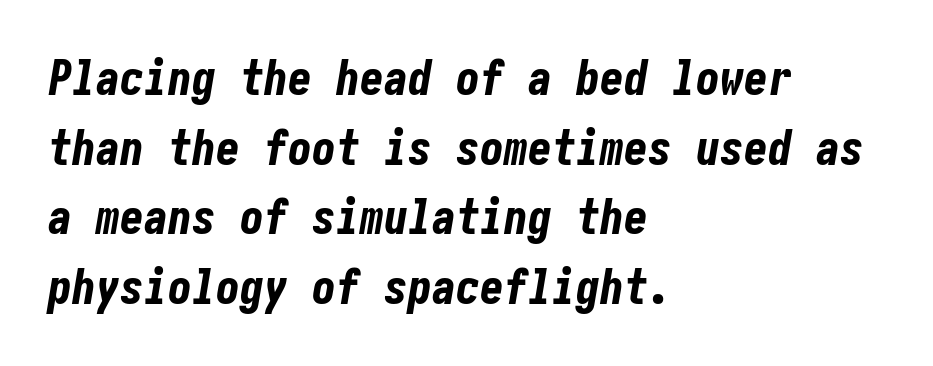
Q: Is the text bold? A: Yes.
Q: Is the text italic (slanted)? A: Yes, it leans right by about 10 degrees.
Q: Is the text underlined? A: No.
Q: How is the paragraph aligned? A: Left-aligned.
Q: Is the spacing between letters normal or unusually wide? A: Normal.
Q: Is the spacing between lines tight, normal or loose? A: Normal.
Q: Width (condensed, normal, or wide)? A: Condensed.
Q: Stroke contrast? A: Low.
Q: x-height? A: Medium.
